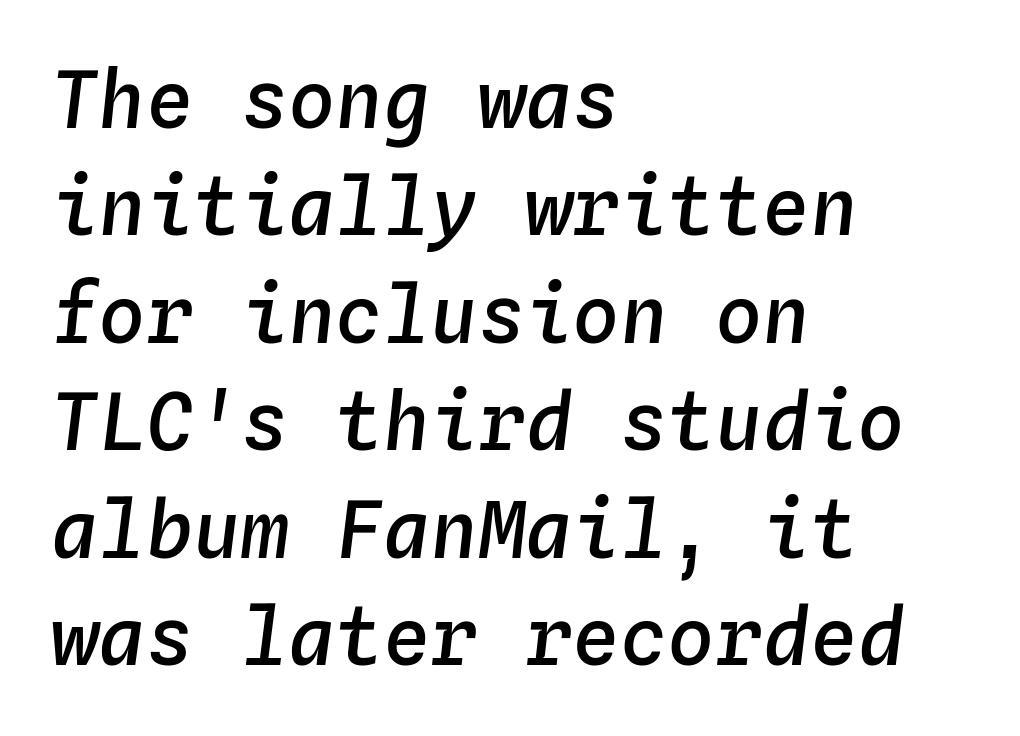
Compared with typical body copy, the letter spacing here is the same. Do the characters align in a grid? Yes, the font is monospaced. The rendering uses a moderate line-height, typical for paragraphs. These words are printed semibold, heavier than regular yet not bold. The space beneath each line is pristine and unruled.
